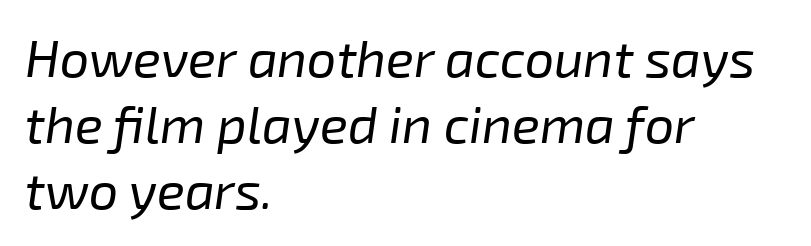
{"italic": "yes", "lean": "right", "slant_degrees": 8, "bold": "no", "weight": "regular", "width": "normal", "stroke_contrast": "low", "x_height": "medium", "monospaced": "no", "underline": "no", "align": "left", "line_spacing": "normal", "line_spacing_ratio": 1.27, "letter_spacing": "normal", "letter_spacing_em": 0.0, "glyph_px": 52}
